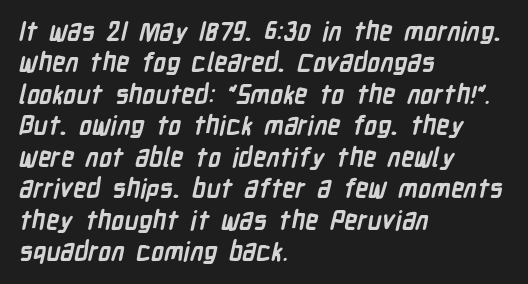
{"bold": "yes", "underline": "no", "align": "left", "line_spacing_ratio": 1.21, "letter_spacing": "normal", "letter_spacing_em": 0.0, "glyph_px": 26}
